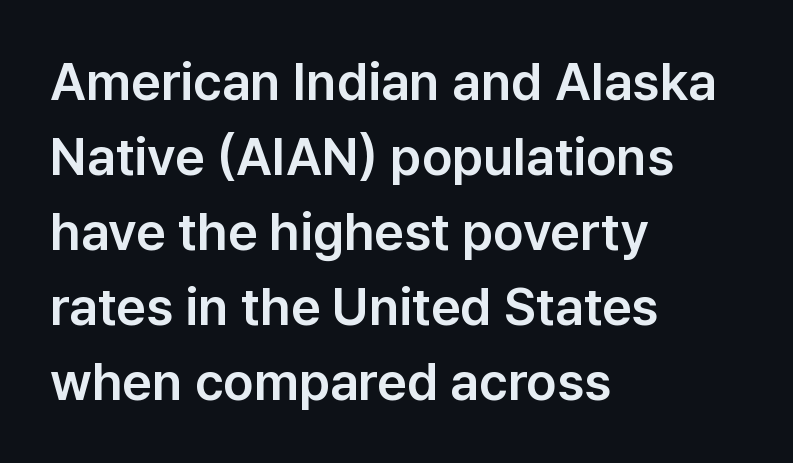
What kind of face is this? One without serifs — a sans. The words here are not underlined. Vertical strokes here are truly vertical. The passage is arranged the way most books set body copy — flush left. Honestly, the row spacing looks completely unremarkable. A typesetter would call this proportional, since set widths differ per character.
